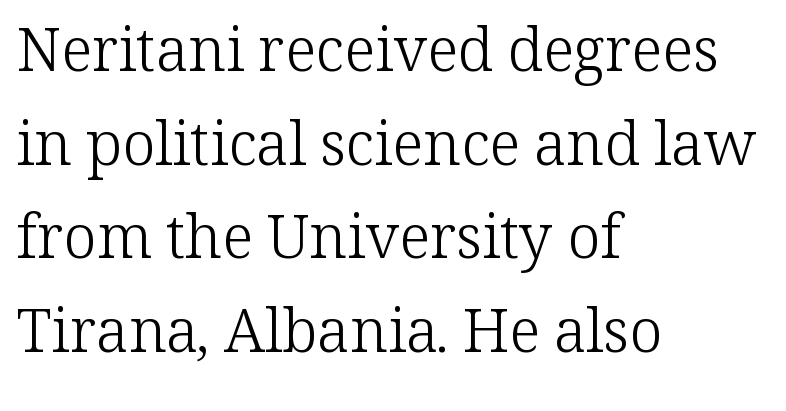
The image shows 60 px light serif type, upright; set left-aligned, normal line spacing (1.56x), normal letter spacing, not underlined; low stroke contrast and a medium x-height.
